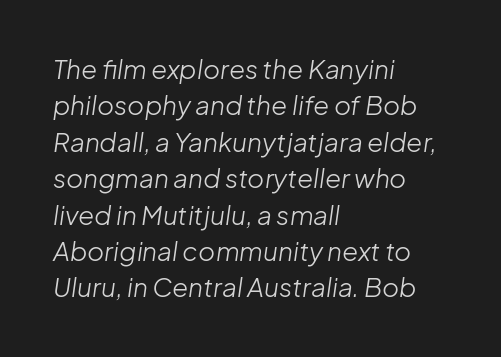
Q: Is the text bold? A: No.
Q: Is the text italic (slanted)? A: Yes, it leans right by about 8 degrees.
Q: Is the text underlined? A: No.
Q: How is the paragraph aligned? A: Left-aligned.
Q: Is the spacing between letters normal or unusually wide? A: Normal.
Q: Is the spacing between lines tight, normal or loose? A: Normal.
